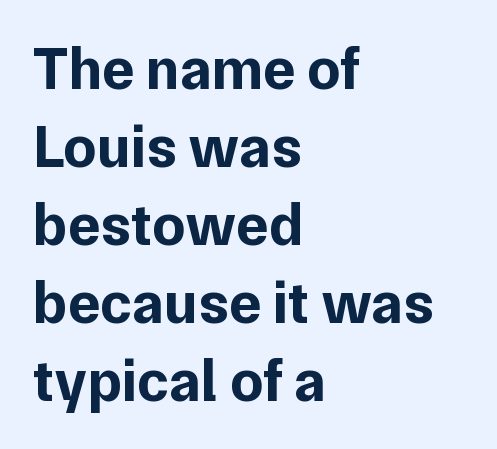
The image shows 60 px bold sans-serif type, upright; set left-aligned, normal line spacing (1.3x), normal letter spacing, not underlined; low stroke contrast and a medium x-height.
